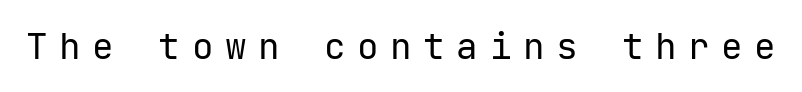
{"serif": "no", "italic": "no", "bold": "no", "weight": "regular", "width": "normal", "stroke_contrast": "low", "x_height": "medium", "underline": "no", "letter_spacing": "wide", "letter_spacing_em": 0.32, "glyph_px": 36}
